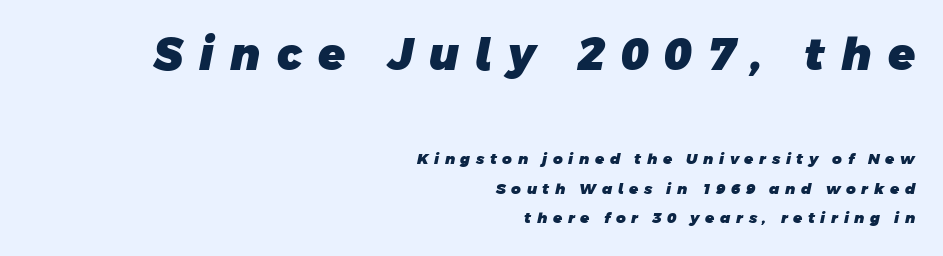
{"serif": "no", "bold": "yes", "weight": "heavy", "width": "normal", "stroke_contrast": "low", "x_height": "large", "monospaced": "no", "underline": "no", "align": "right", "line_spacing": "loose", "line_spacing_ratio": 1.96, "letter_spacing": "wide", "letter_spacing_em": 0.37, "larger_block": "first", "size_ratio": 2.93, "glyph_px": 44}
